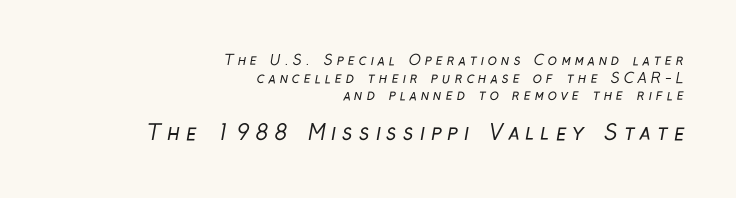
{"bold": "no", "underline": "no", "align": "right", "line_spacing": "normal", "line_spacing_ratio": 1.26, "letter_spacing": "wide", "letter_spacing_em": 0.28, "larger_block": "second", "size_ratio": 1.5, "glyph_px": 21}
